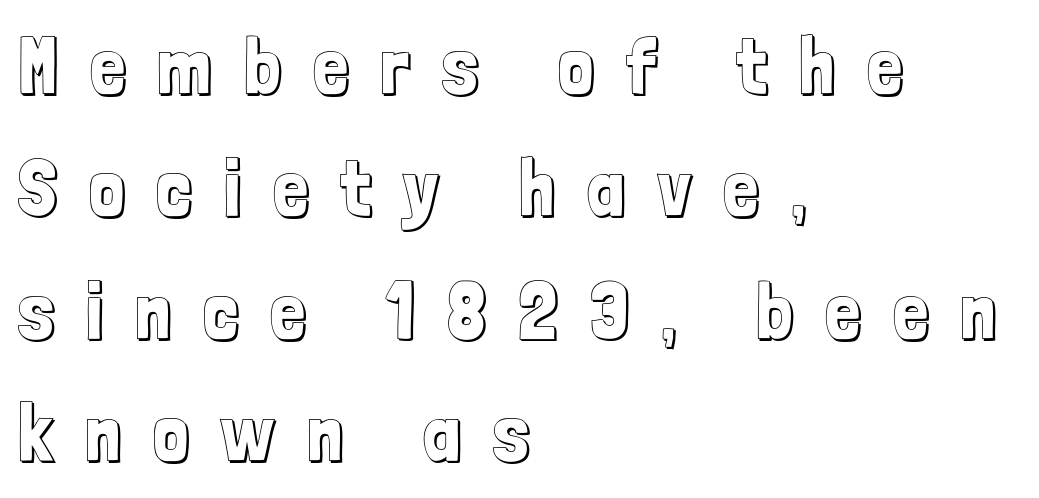
{"italic": "no", "width": "condensed", "x_height": "medium", "monospaced": "no", "underline": "no", "align": "left", "line_spacing": "normal", "line_spacing_ratio": 1.55, "letter_spacing": "wide", "letter_spacing_em": 0.41, "glyph_px": 79}
